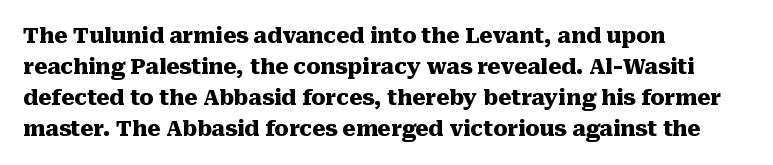
{"italic": "no", "bold": "yes", "underline": "no", "align": "left", "line_spacing": "normal", "line_spacing_ratio": 1.47, "letter_spacing": "normal", "letter_spacing_em": 0.0, "glyph_px": 21}
